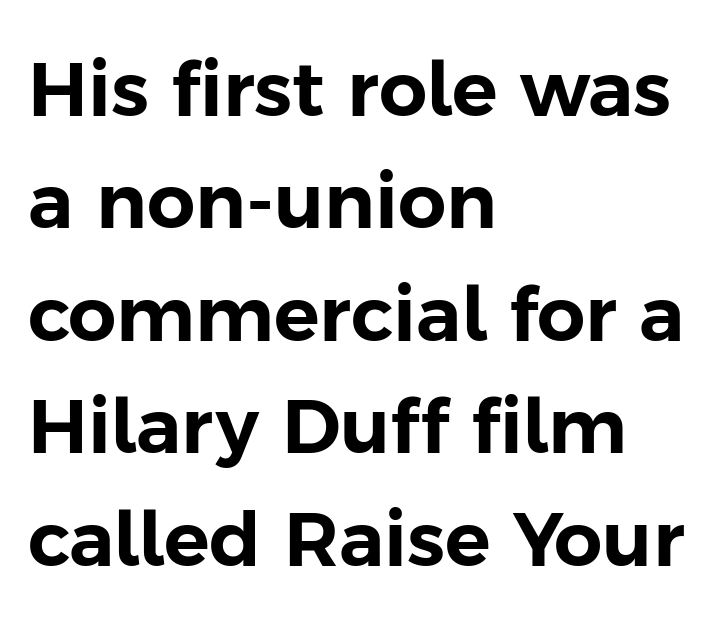
The image shows 76 px sans-serif type, upright; set left-aligned, normal line spacing (1.48x), normal letter spacing, not underlined; low stroke contrast and a medium x-height.
